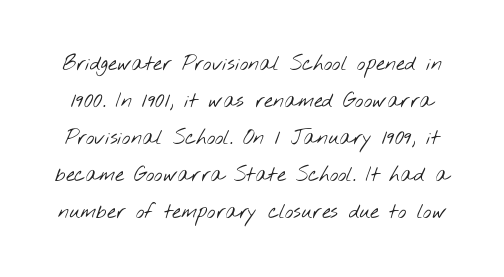
{"bold": "no", "underline": "no", "line_spacing_ratio": 1.85, "letter_spacing": "normal", "letter_spacing_em": 0.0, "glyph_px": 20}
